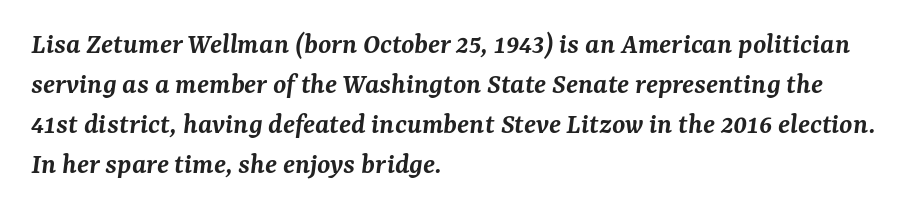
{"serif": "yes", "italic": "yes", "lean": "right", "slant_degrees": 7, "bold": "semi", "weight": "semibold", "width": "normal", "stroke_contrast": "medium", "x_height": "medium", "monospaced": "no", "underline": "no", "align": "left", "line_spacing": "normal", "line_spacing_ratio": 1.33, "letter_spacing": "normal", "letter_spacing_em": 0.0, "glyph_px": 30}
